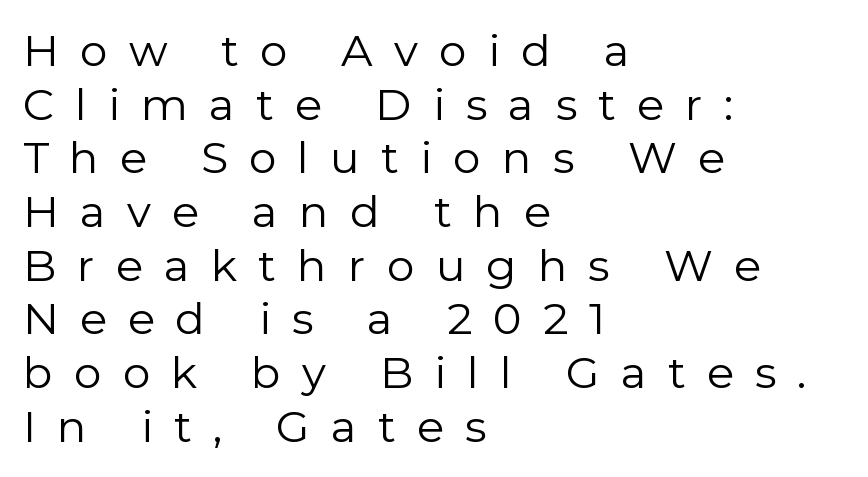
The image shows 44 px regular-weight sans-serif type, upright; set left-aligned, line spacing 1.22x, unusually wide letter spacing (+0.48 em), not underlined; low stroke contrast and a medium x-height.
